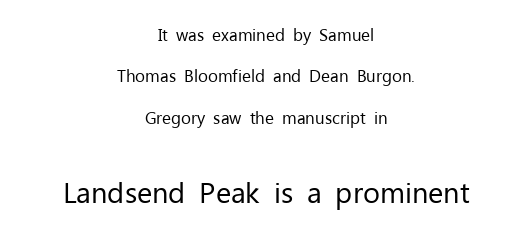
{"serif": "no", "italic": "no", "bold": "no", "weight": "regular", "width": "normal", "stroke_contrast": "low", "x_height": "medium", "monospaced": "no", "underline": "no", "align": "center", "line_spacing": "loose", "line_spacing_ratio": 2.44, "letter_spacing": "normal", "letter_spacing_em": 0.0, "larger_block": "second", "size_ratio": 1.71, "glyph_px": 29}
